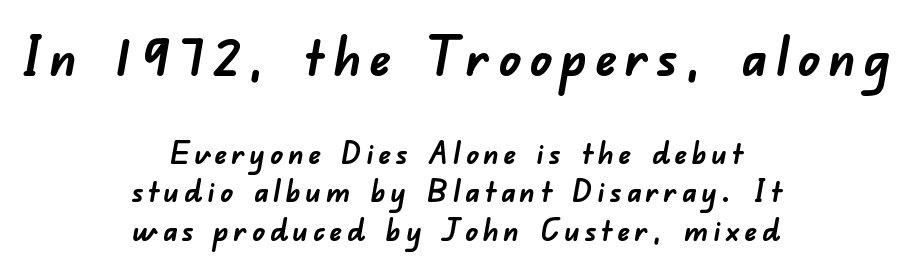
{"serif": "no", "bold": "yes", "weight": "semibold", "width": "normal", "stroke_contrast": "low", "x_height": "small", "monospaced": "no", "underline": "no", "align": "center", "line_spacing": "normal", "line_spacing_ratio": 1.25, "larger_block": "first", "size_ratio": 1.74, "glyph_px": 54}
